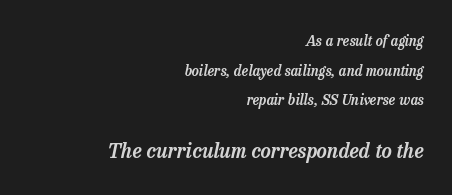
Q: Is the text italic (slanted)? A: Yes, it leans right by about 13 degrees.
Q: Is the text underlined? A: No.
Q: How is the paragraph aligned? A: Right-aligned.
Q: Is the spacing between letters normal or unusually wide? A: Normal.
Q: Is the spacing between lines tight, normal or loose? A: Loose.
Q: Which block of text is set in a larger size, the first (top) or the second (bottom)? A: The second (bottom) one.
